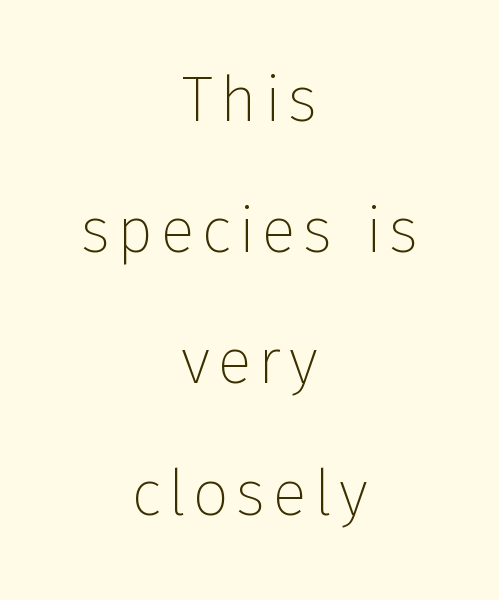
{"serif": "no", "italic": "no", "bold": "no", "weight": "thin", "width": "normal", "stroke_contrast": "low", "x_height": "medium", "monospaced": "no", "underline": "no", "align": "center", "line_spacing": "loose", "line_spacing_ratio": 2.05, "glyph_px": 64}
